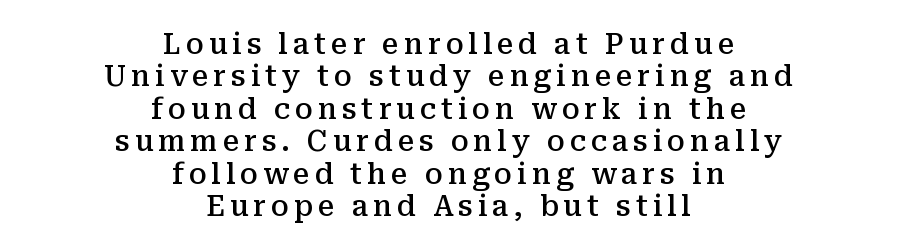
Q: Is the text bold? A: Semi-bold.
Q: Is the text italic (slanted)? A: No, it is upright.
Q: Is the typeface a serif or a sans-serif typeface? A: Serif.
Q: Is the text underlined? A: No.
Q: How is the paragraph aligned? A: Centered.
Q: Is the spacing between lines tight, normal or loose? A: Tight.
Q: Width (condensed, normal, or wide)? A: Normal.
Q: Stroke contrast? A: Medium.
Q: x-height? A: Medium.
Q: Monospaced? A: No.
